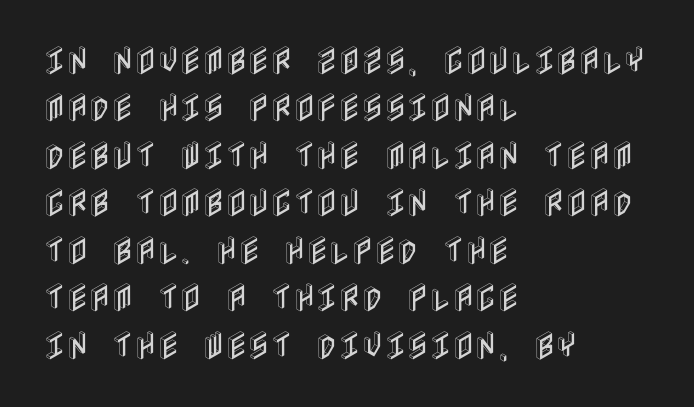
Q: Is the text italic (slanted)? A: No, it is upright.
Q: Is the text underlined? A: No.
Q: How is the paragraph aligned? A: Left-aligned.
Q: Is the spacing between letters normal or unusually wide? A: Normal.
Q: Is the spacing between lines tight, normal or loose? A: Normal.
Q: Width (condensed, normal, or wide)? A: Condensed.
Q: x-height? A: Large.
